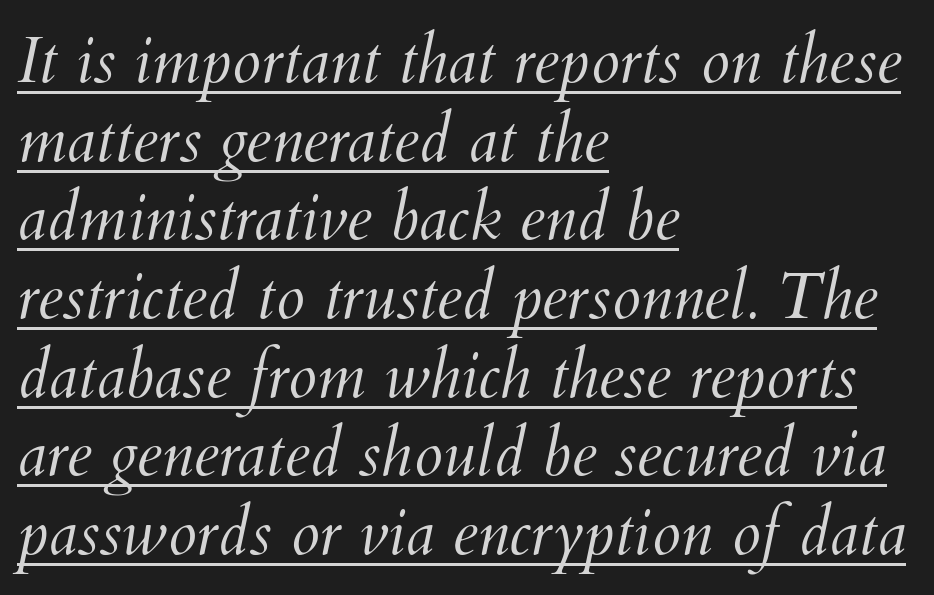
Q: Is the text bold? A: No.
Q: Is the text italic (slanted)? A: Yes, it leans right by about 12 degrees.
Q: Is the text underlined? A: Yes.
Q: How is the paragraph aligned? A: Left-aligned.
Q: Is the spacing between letters normal or unusually wide? A: Normal.
Q: Width (condensed, normal, or wide)? A: Normal.
Q: Stroke contrast? A: Medium.
Q: x-height? A: Small.
Q: Monospaced? A: No.
